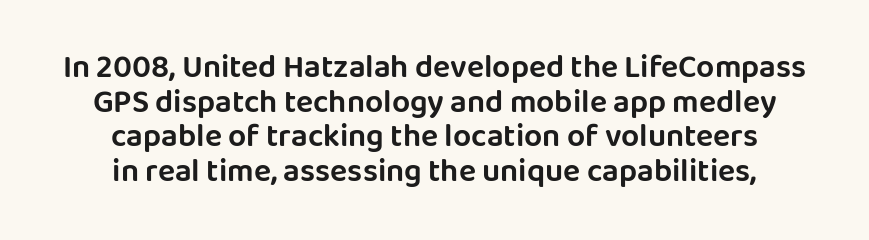
Each word holds together tightly as a unit, with standard inter-letter gaps. The line-height multiplier appears low, near solid setting. It's the straight-up-and-down kind of type. Looks like regular typesetting: each glyph gets only the width it needs.
